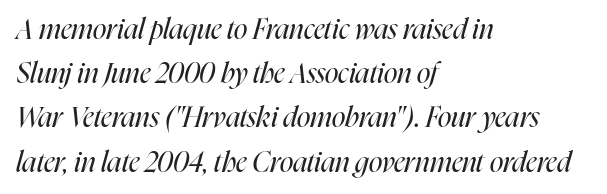
{"italic": "yes", "lean": "right", "slant_degrees": 16, "bold": "no", "weight": "regular", "width": "condensed", "stroke_contrast": "high", "x_height": "medium", "monospaced": "no", "underline": "no", "align": "left", "line_spacing": "normal", "line_spacing_ratio": 1.58, "letter_spacing": "normal", "letter_spacing_em": 0.0, "glyph_px": 28}
